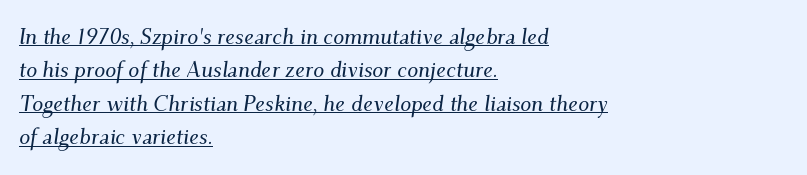
Q: Is the text italic (slanted)? A: Yes, it leans right by about 9 degrees.
Q: Is the text underlined? A: Yes.
Q: How is the paragraph aligned? A: Left-aligned.
Q: Is the spacing between letters normal or unusually wide? A: Normal.
Q: Is the spacing between lines tight, normal or loose? A: Normal.
